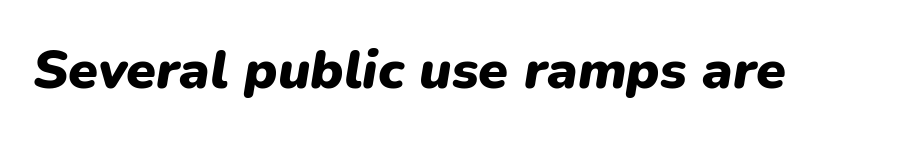
Q: Is the text bold? A: Yes.
Q: Is the text italic (slanted)? A: Yes, it leans right by about 9 degrees.
Q: Is the text underlined? A: No.
Q: Is the spacing between letters normal or unusually wide? A: Normal.
Q: Width (condensed, normal, or wide)? A: Normal.
Q: Stroke contrast? A: Low.
Q: x-height? A: Medium.
Q: Monospaced? A: No.
